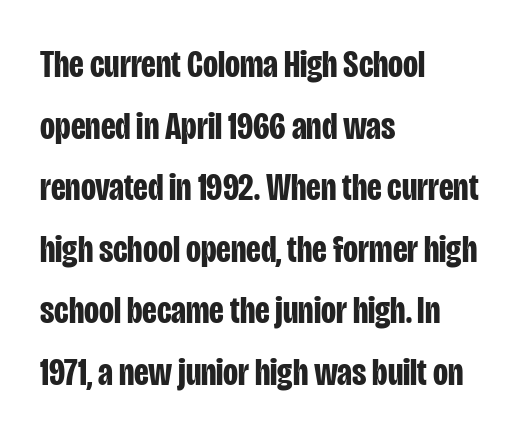
Q: Is the text bold? A: Yes.
Q: Is the text italic (slanted)? A: No, it is upright.
Q: Is the typeface a serif or a sans-serif typeface? A: Sans-serif.
Q: Is the text underlined? A: No.
Q: How is the paragraph aligned? A: Left-aligned.
Q: Is the spacing between letters normal or unusually wide? A: Normal.
Q: Is the spacing between lines tight, normal or loose? A: Normal.
Q: Width (condensed, normal, or wide)? A: Condensed.
Q: Stroke contrast? A: Low.
Q: x-height? A: Large.
Q: Monospaced? A: No.
